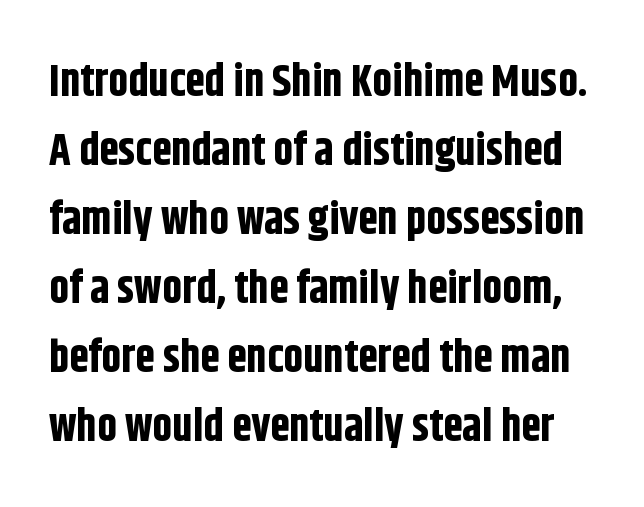
The image shows 44 px bold, condensed sans-serif type, upright; set normal line spacing (1.57x), normal letter spacing, not underlined; low stroke contrast and a large x-height.
